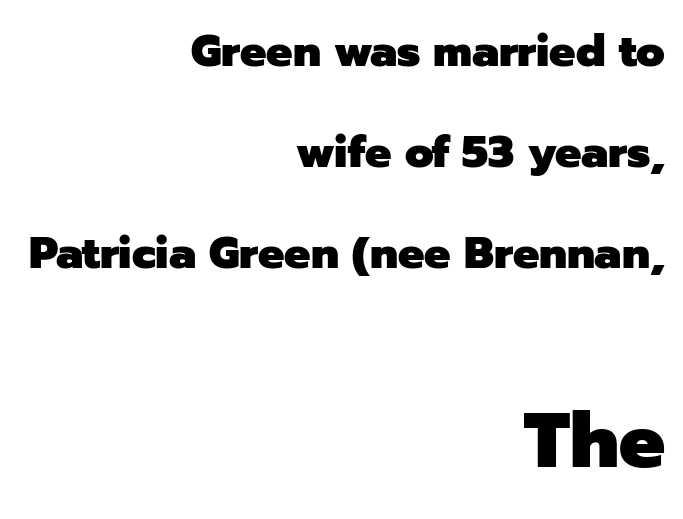
Q: Is the text bold? A: Yes.
Q: Is the text italic (slanted)? A: No, it is upright.
Q: Is the typeface a serif or a sans-serif typeface? A: Sans-serif.
Q: Is the text underlined? A: No.
Q: How is the paragraph aligned? A: Right-aligned.
Q: Is the spacing between letters normal or unusually wide? A: Normal.
Q: Is the spacing between lines tight, normal or loose? A: Loose.
Q: Which block of text is set in a larger size, the first (top) or the second (bottom)? A: The second (bottom) one.
Q: Width (condensed, normal, or wide)? A: Normal.
Q: Stroke contrast? A: Low.
Q: x-height? A: Medium.
Q: Monospaced? A: No.
